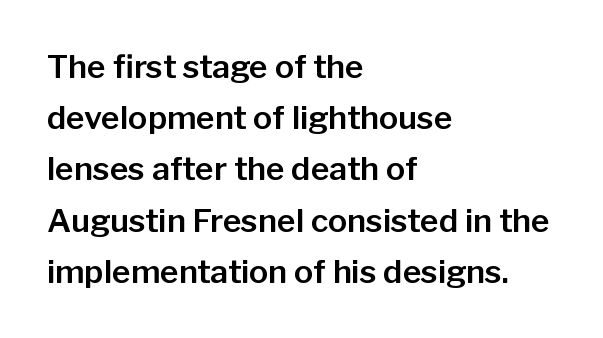
The image shows 32 px sans-serif type, upright; set left-aligned, normal line spacing (1.6x), normal letter spacing, not underlined; low stroke contrast and a medium x-height.
